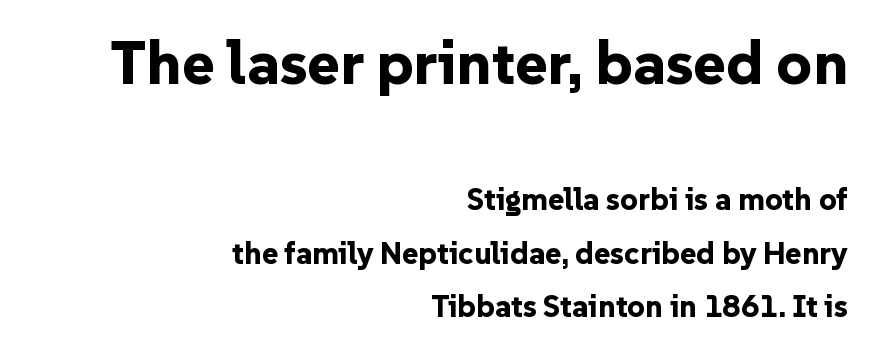
The image shows 62 px bold sans-serif type, upright; set right-aligned, line spacing 1.72x, normal letter spacing, not underlined; the first (top) block is 2.0x larger; low stroke contrast and a medium x-height.
